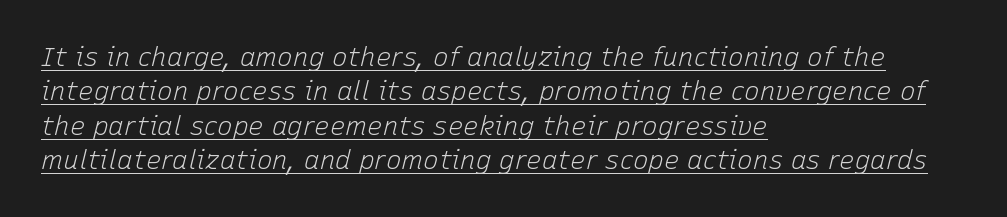
Q: Is the text bold? A: No.
Q: Is the text italic (slanted)? A: Yes, it leans right by about 15 degrees.
Q: Is the text underlined? A: Yes.
Q: How is the paragraph aligned? A: Left-aligned.
Q: Is the spacing between letters normal or unusually wide? A: Normal.
Q: Is the spacing between lines tight, normal or loose? A: Normal.
